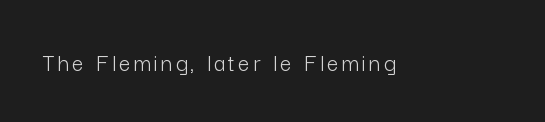
On a weight scale, this lands at 450 or below. The gap between lines stays unmarked. Notice how the stems are strictly vertical — no italics here.
